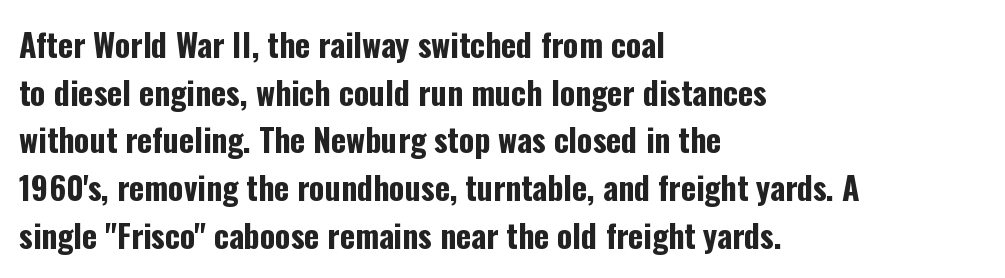
{"serif": "no", "italic": "no", "bold": "yes", "weight": "bold", "width": "condensed", "stroke_contrast": "low", "x_height": "medium", "monospaced": "no", "underline": "no", "align": "left", "line_spacing": "normal", "line_spacing_ratio": 1.49, "letter_spacing": "normal", "letter_spacing_em": 0.0, "glyph_px": 32}
